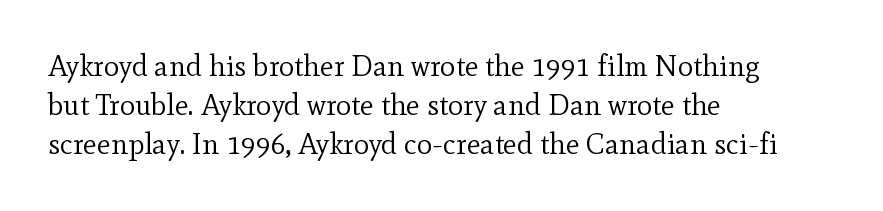
Nothing unusual about the tracking: characters are spaced as the font intends. The glyphs are unaccompanied by any horizontal stroke below them. In terms of leading, this rendering sits right in the middle. The letterforms sit at book weight or below.
